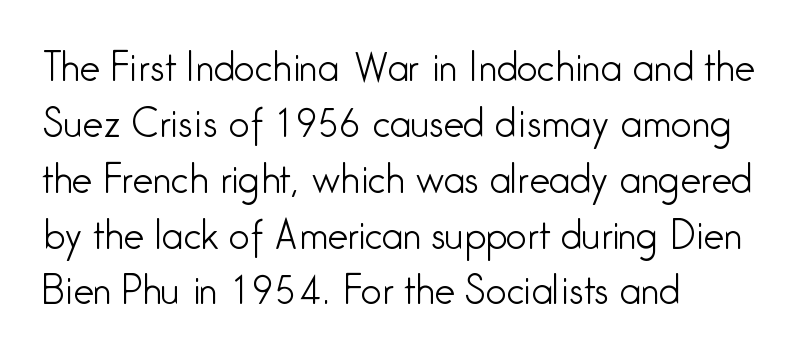
These lines keep a tight, regular rhythm from letter to letter. Each new line begins a customary step beneath the previous one. Varying glyph widths throughout — classic text-font behaviour. Every character sits straight up, as roman type does. Is this a sans? Yes — the strokes have no serifs.
